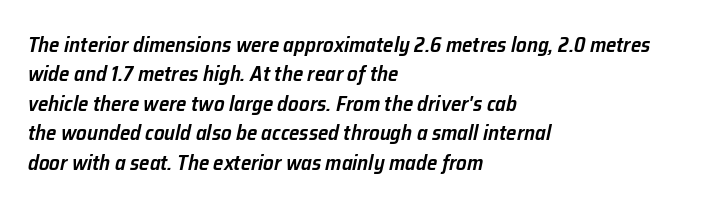
The image shows 21 px text type, italic (leaning right); set left-aligned, normal line spacing (1.4x), normal letter spacing, not underlined.
